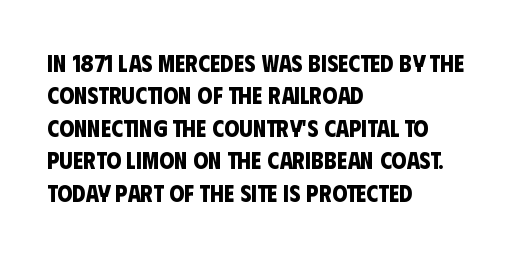
Quick note: interline space is typical. The letters sit at their default tracking, neither squeezed nor spread. Glance below the letters and you will spot only blank space. Bold? Absolutely — the strokes are thick and heavy. These lines stack with their left ends in a neat column.
